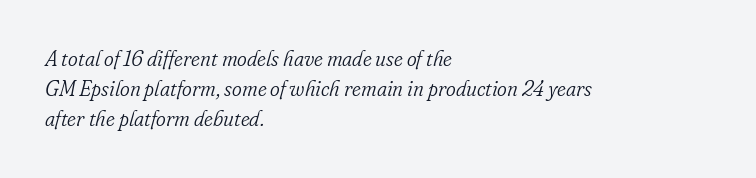
Q: Is the text bold? A: No.
Q: Is the text italic (slanted)? A: Yes, it leans right by about 16 degrees.
Q: Is the text underlined? A: No.
Q: How is the paragraph aligned? A: Left-aligned.
Q: Is the spacing between letters normal or unusually wide? A: Normal.
Q: Is the spacing between lines tight, normal or loose? A: Normal.
